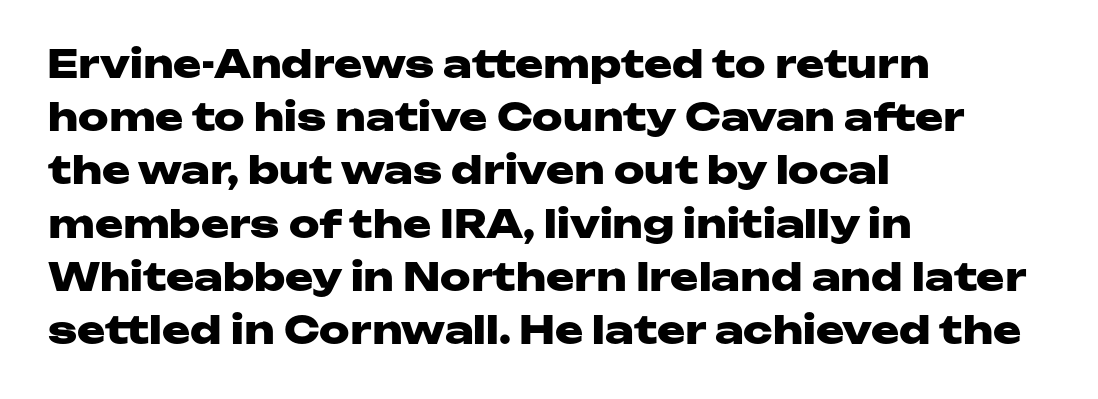
The image shows 38 px heavy, wide sans-serif type, upright; set left-aligned, normal line spacing (1.4x), normal letter spacing, not underlined; low stroke contrast and a medium x-height.
